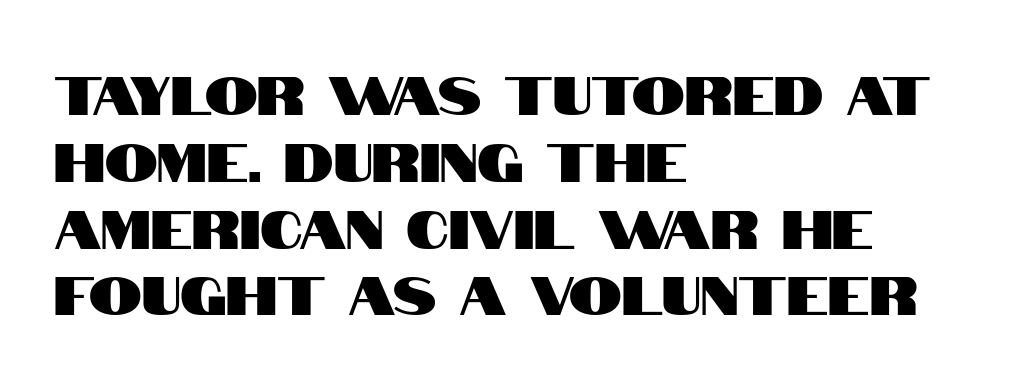
Q: Is the text italic (slanted)? A: No, it is upright.
Q: Is the typeface a serif or a sans-serif typeface? A: Sans-serif.
Q: Is the text underlined? A: No.
Q: How is the paragraph aligned? A: Left-aligned.
Q: Is the spacing between letters normal or unusually wide? A: Normal.
Q: Is the spacing between lines tight, normal or loose? A: Normal.
Q: Width (condensed, normal, or wide)? A: Condensed.
Q: Stroke contrast? A: High.
Q: x-height? A: Large.
Q: Monospaced? A: No.
